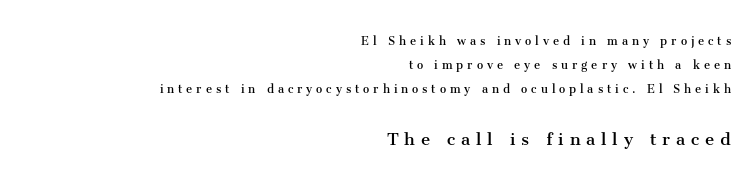
{"italic": "no", "bold": "no", "underline": "no", "align": "right", "line_spacing_ratio": 1.73, "letter_spacing": "wide", "letter_spacing_em": 0.28, "larger_block": "second", "size_ratio": 1.5, "glyph_px": 21}
